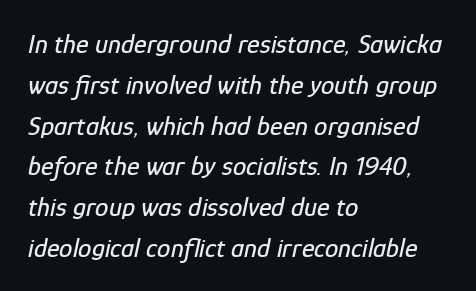
The image shows 27 px text type, italic (leaning right); set left-aligned, normal line spacing (1.51x), normal letter spacing, not underlined.
